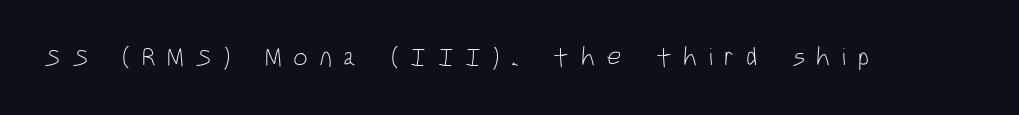
The image shows 26 px text type, upright; set unusually wide letter spacing (+0.44 em), not underlined.
